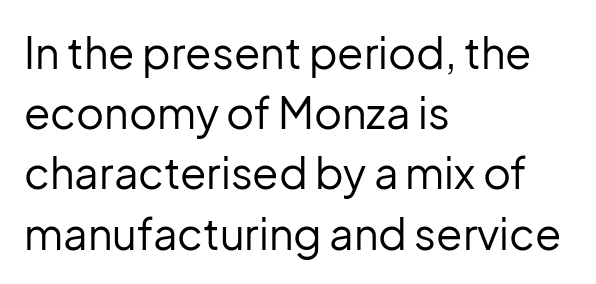
{"serif": "no", "italic": "no", "bold": "no", "weight": "regular", "width": "normal", "stroke_contrast": "low", "x_height": "medium", "monospaced": "no", "underline": "no", "align": "left", "line_spacing": "normal", "line_spacing_ratio": 1.4, "letter_spacing": "normal", "letter_spacing_em": 0.0, "glyph_px": 43}
